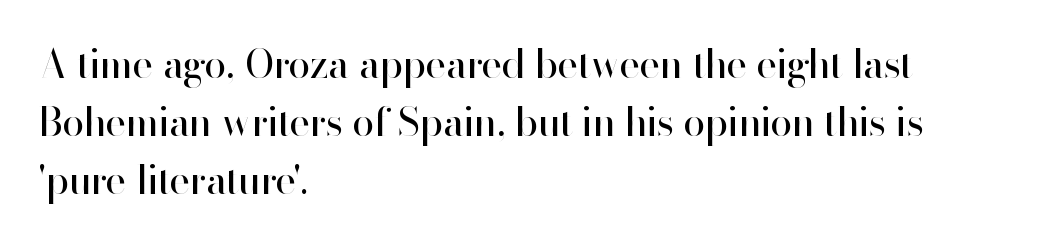
{"serif": "no", "italic": "no", "bold": "no", "weight": "regular", "width": "normal", "stroke_contrast": "high", "x_height": "small", "monospaced": "no", "underline": "no", "align": "left", "line_spacing": "normal", "line_spacing_ratio": 1.45, "letter_spacing": "normal", "letter_spacing_em": 0.0, "glyph_px": 40}
